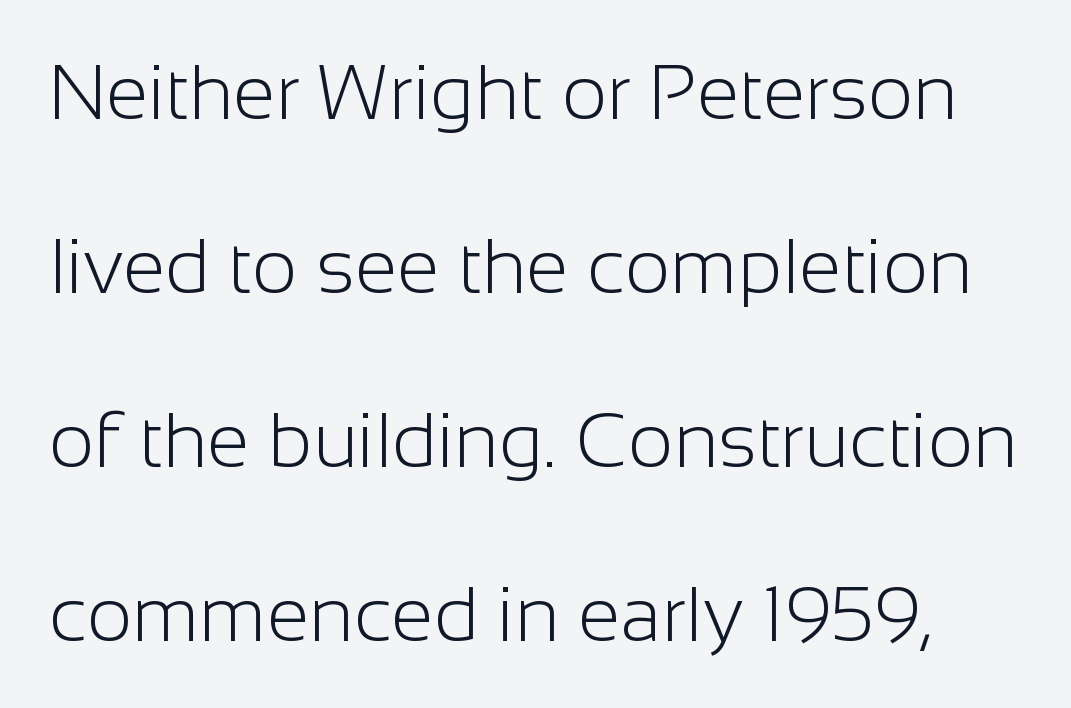
Q: Is the text bold? A: No.
Q: Is the text italic (slanted)? A: No, it is upright.
Q: Is the typeface a serif or a sans-serif typeface? A: Sans-serif.
Q: Is the text underlined? A: No.
Q: Is the spacing between letters normal or unusually wide? A: Normal.
Q: Is the spacing between lines tight, normal or loose? A: Loose.
Q: Width (condensed, normal, or wide)? A: Normal.
Q: Stroke contrast? A: Low.
Q: x-height? A: Medium.
Q: Monospaced? A: No.
